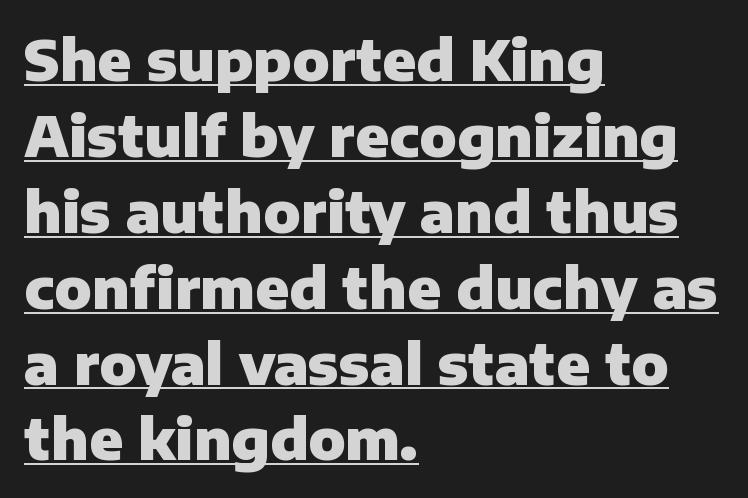
The image shows 55 px heavy sans-serif type, upright; set left-aligned, normal line spacing (1.38x), normal letter spacing, underlined; low stroke contrast and a medium x-height.
